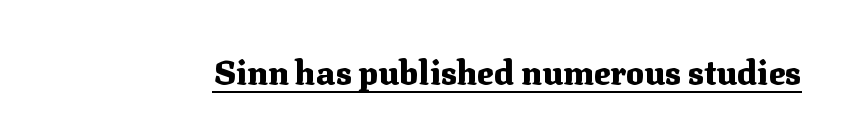
{"serif": "yes", "italic": "no", "bold": "yes", "weight": "heavy", "width": "normal", "stroke_contrast": "medium", "x_height": "medium", "monospaced": "no", "underline": "yes", "letter_spacing": "normal", "letter_spacing_em": 0.0, "glyph_px": 34}
